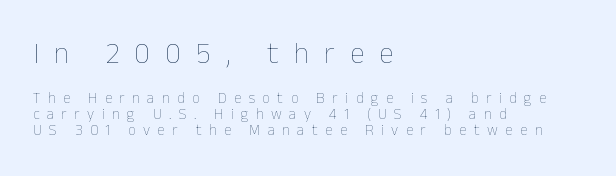
{"italic": "no", "bold": "no", "weight": "thin", "width": "normal", "stroke_contrast": "low", "x_height": "medium", "monospaced": "no", "underline": "no", "align": "left", "line_spacing": "tight", "line_spacing_ratio": 1.05, "letter_spacing": "wide", "letter_spacing_em": 0.5, "larger_block": "first", "size_ratio": 2.0, "glyph_px": 30}
